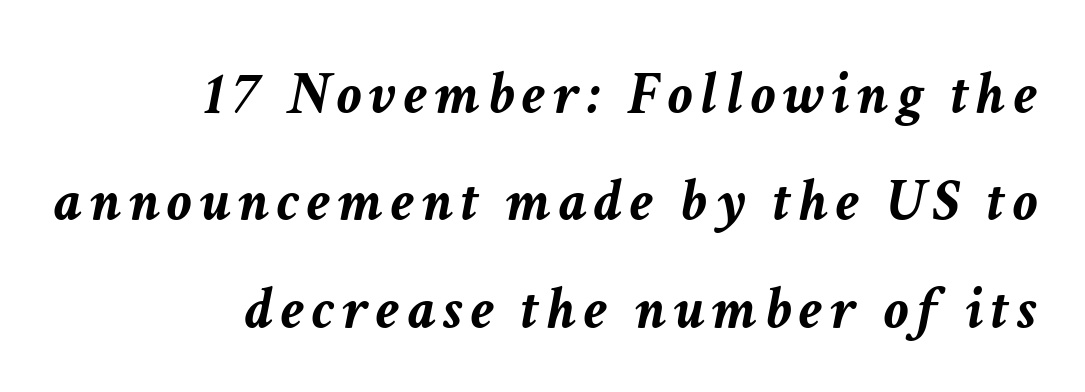
Caption: bold face, heavy strokes. Underlining? Definitely not there. Designer's note — italics engaged. Horizontal alignment here is rightward, an uncommon choice for prose.
